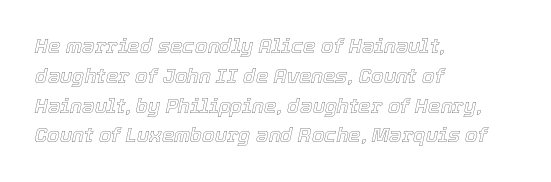
Q: Is the text italic (slanted)? A: Yes, it leans right by about 12 degrees.
Q: Is the text underlined? A: No.
Q: How is the paragraph aligned? A: Left-aligned.
Q: Is the spacing between letters normal or unusually wide? A: Normal.
Q: Is the spacing between lines tight, normal or loose? A: Normal.
